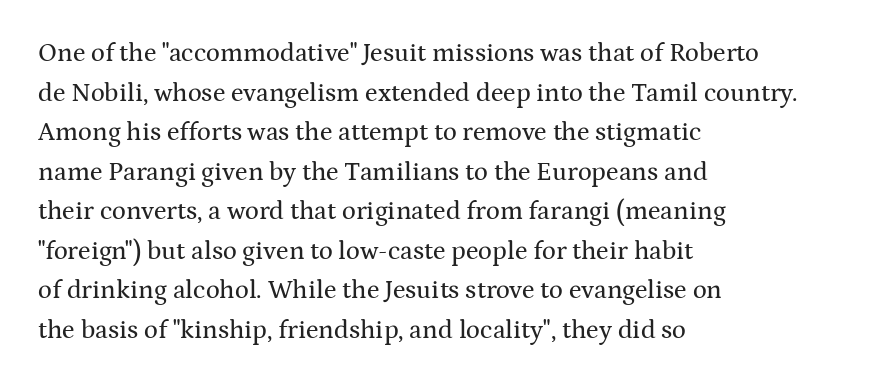
Interline gaps are of average width in this sample. The type sits square on the baseline with zero lean. Just letters on the line, the space beneath them empty. Students, note that the glyphs here touch the page at normal intervals. The rendering anchors every line to the left-hand side.
